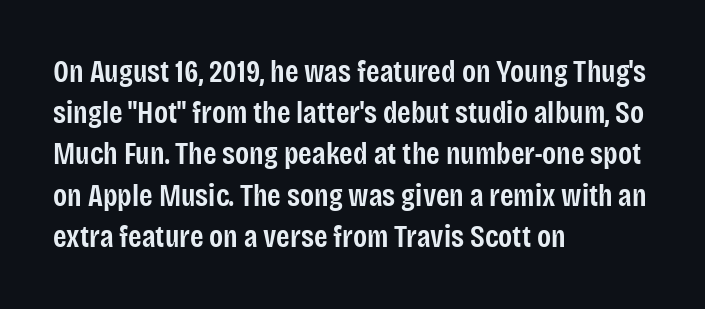
Q: Is the text bold? A: Semi-bold.
Q: Is the text italic (slanted)? A: No, it is upright.
Q: Is the typeface a serif or a sans-serif typeface? A: Sans-serif.
Q: Is the text underlined? A: No.
Q: How is the paragraph aligned? A: Left-aligned.
Q: Is the spacing between letters normal or unusually wide? A: Normal.
Q: Is the spacing between lines tight, normal or loose? A: Normal.
Q: Width (condensed, normal, or wide)? A: Condensed.
Q: Stroke contrast? A: Low.
Q: x-height? A: Large.
Q: Monospaced? A: No.
